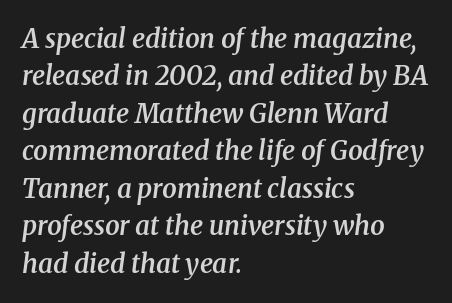
The lines sit at an ordinary, default distance from one another. Check the space under the baseline: it is left empty. All the whitespace from short lines collects on the right. Here the glyphs are tracked normally, forming tight word shapes.
